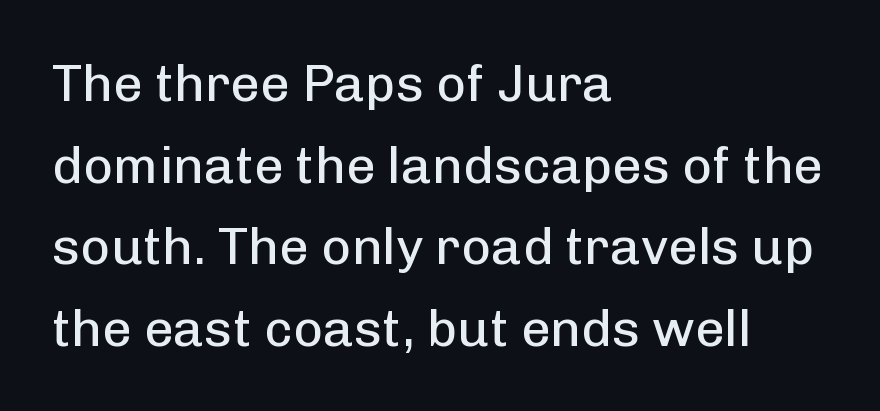
Letters have the restrained weight of plain body copy at most. Honestly, the letter spacing is just normal — you wouldn't notice it. Type without underlining. One glance says typical: line gaps are just what's usual.
